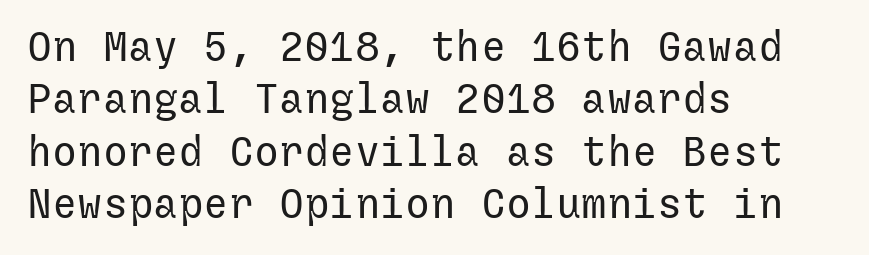
Q: Is the text bold? A: No.
Q: Is the text italic (slanted)? A: No, it is upright.
Q: Is the typeface a serif or a sans-serif typeface? A: Sans-serif.
Q: Is the text underlined? A: No.
Q: How is the paragraph aligned? A: Left-aligned.
Q: Is the spacing between letters normal or unusually wide? A: Normal.
Q: Is the spacing between lines tight, normal or loose? A: Normal.
Q: Width (condensed, normal, or wide)? A: Normal.
Q: Stroke contrast? A: Low.
Q: x-height? A: Medium.
